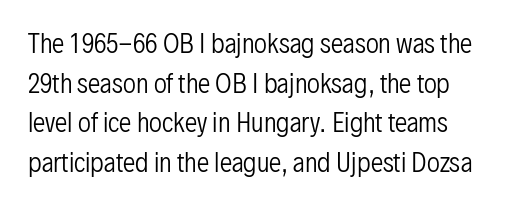
The image shows 25 px text type, upright; set normal line spacing (1.59x), normal letter spacing, not underlined.
